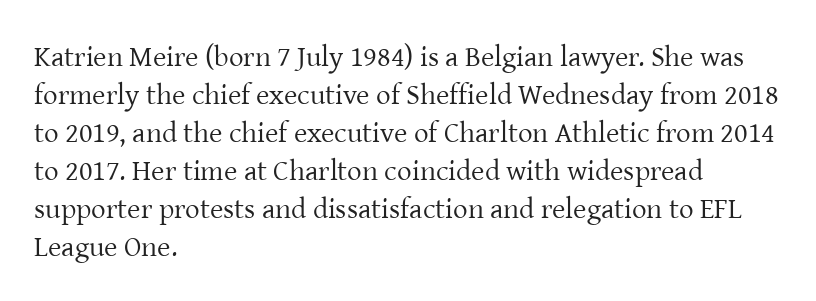
The passage shown has conventional tracking throughout. Regular leading. Looks like regular typesetting: each glyph gets only the width it needs. On a weight scale, this lands at 450 or below. Unlike italic type, these characters show no tilt at all.
